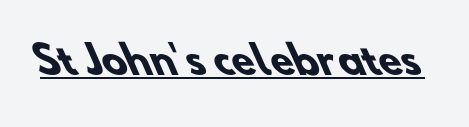
The image shows 37 px heavy sans-serif type; set normal letter spacing, underlined; low stroke contrast and a small x-height.
